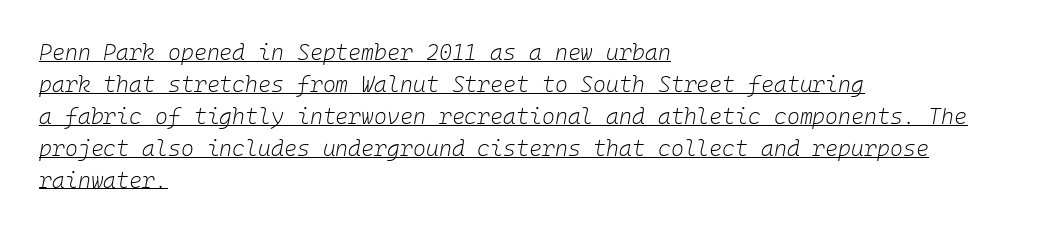
Heft: none added — not bold. Baseline-to-baseline distance is the conventional proportion of letter height. The words here are underlined. The rendering keeps characters at their native spacing. The compositor pushed each line to the left boundary.
